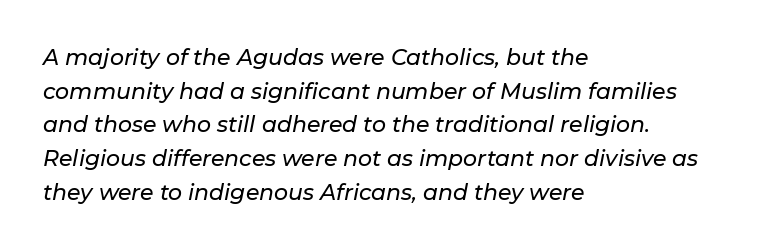
Every row of glyphs begins at an identical x-position on the left. The whole block is typeset with a tilt. Line spacing here is normal. Plain, unruled lines of type. Honestly, the letter spacing is just normal — you wouldn't notice it.
